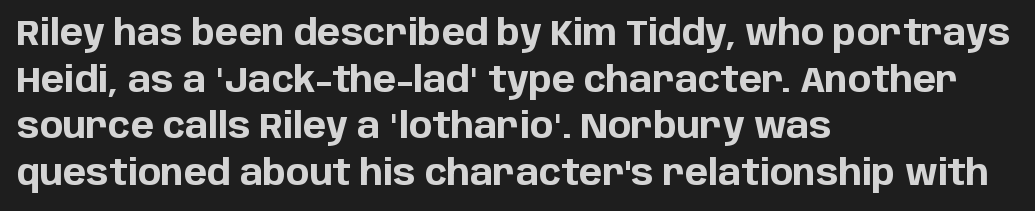
Horizontal alignment here is leftward, the default for most running prose. The baseline area is clear. Do the letters lean? They stand straight. Does the type have serifs? No, each stem ends abruptly. These lines are rendered in a variable-pitch font.
